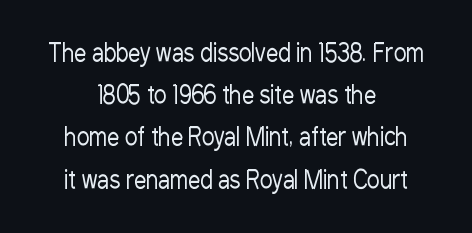
The image shows 24 px text type, upright; set centered, line spacing 1.76x, normal letter spacing, not underlined.
